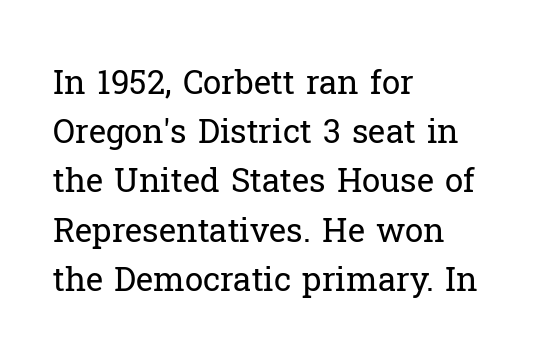
{"serif": "yes", "italic": "no", "bold": "no", "weight": "regular", "width": "normal", "stroke_contrast": "low", "x_height": "medium", "monospaced": "no", "underline": "no", "align": "left", "line_spacing": "normal", "line_spacing_ratio": 1.49, "letter_spacing": "normal", "letter_spacing_em": 0.0, "glyph_px": 33}
